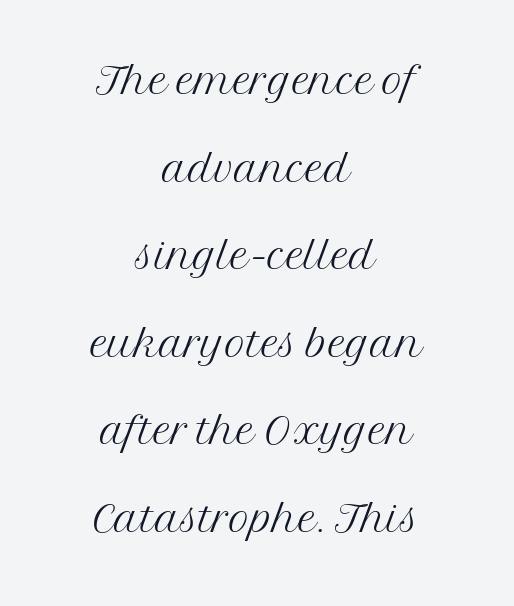
The glyphs are unaccompanied by any horizontal stroke below them. Varying glyph widths throughout — classic text-font behaviour. The lines are quadded center. Interline gaps are of average width in this sample.
